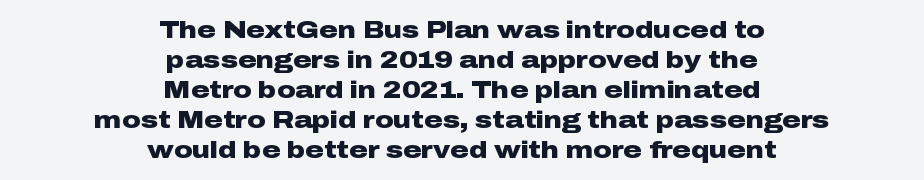
Q: Is the text bold? A: Yes.
Q: Is the text italic (slanted)? A: No, it is upright.
Q: Is the text underlined? A: No.
Q: How is the paragraph aligned? A: Centered.
Q: Is the spacing between letters normal or unusually wide? A: Normal.
Q: Is the spacing between lines tight, normal or loose? A: Normal.
